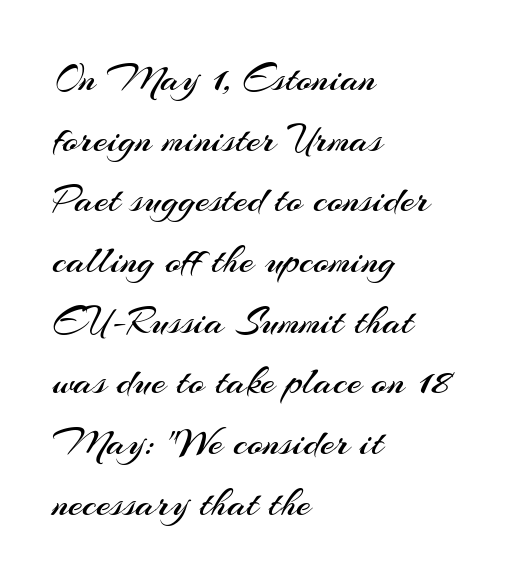
The image shows 41 px regular-weight sans-serif type; set left-aligned, normal line spacing (1.48x), normal letter spacing, not underlined; medium stroke contrast and a small x-height.
